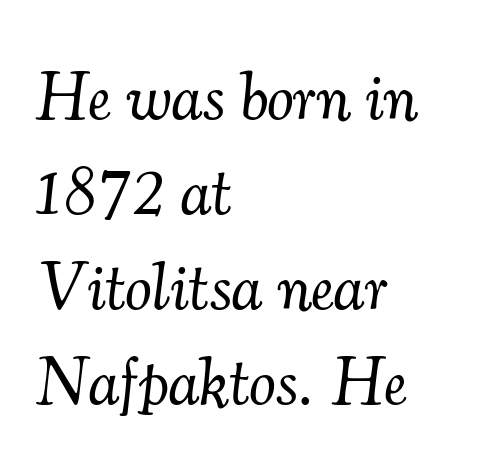
Regarding leading, the lines here are spaced in the standard way. Here the designer chose a conventional face with non-uniform glyph widths. Think standard paragraph weight, or any step lighter than that. Descender tails drop into unmarked territory. These lines are set flush left with a ragged right edge.
